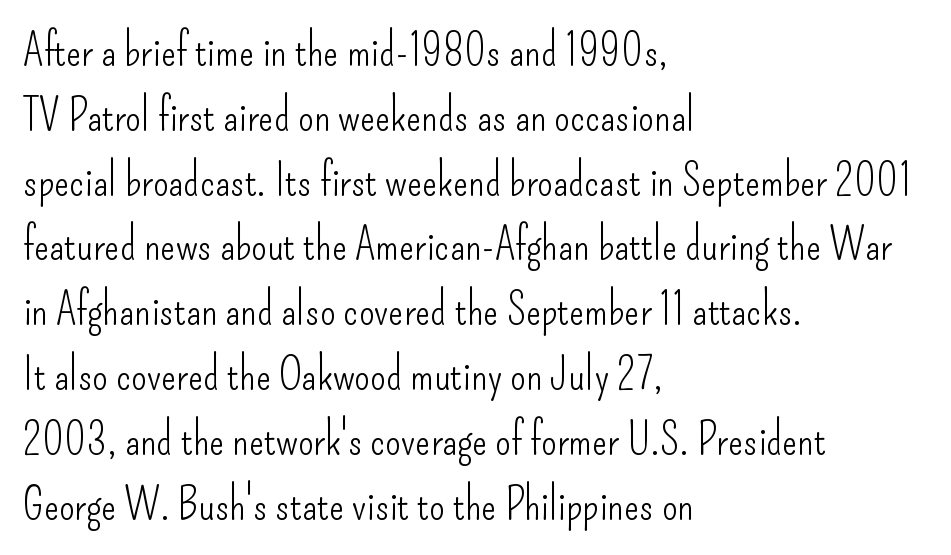
The image shows 45 px light, condensed sans-serif type, upright; set left-aligned, normal line spacing (1.44x), normal letter spacing, not underlined; low stroke contrast and a small x-height.
